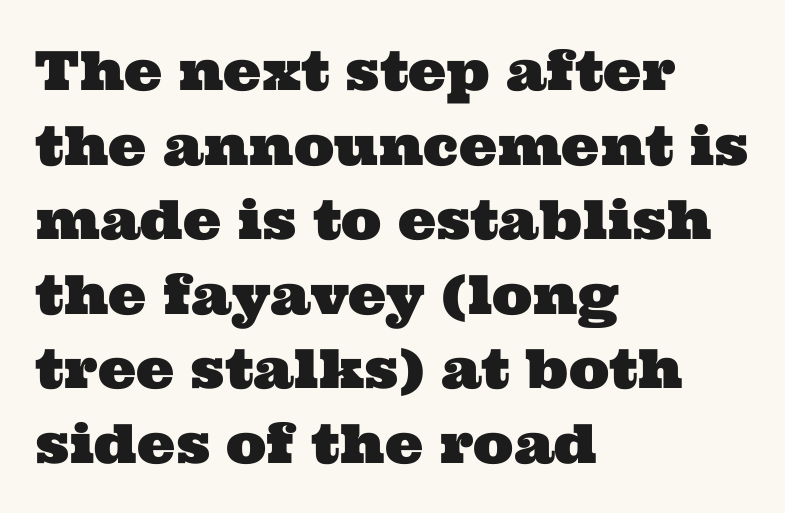
The image shows 54 px wide serif type; set left-aligned, normal line spacing (1.38x), normal letter spacing, not underlined; medium stroke contrast and a medium x-height.
